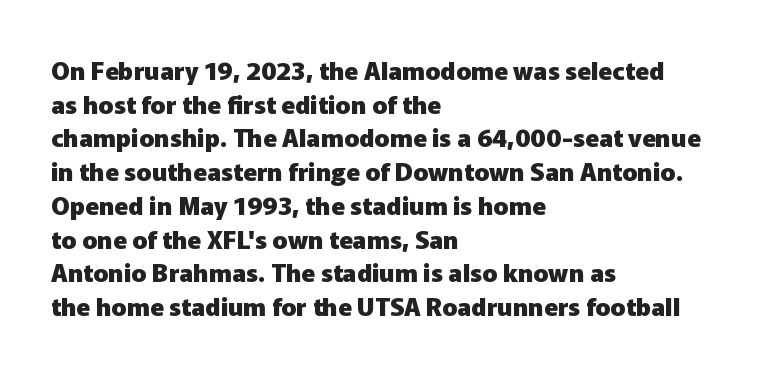
The image shows 25 px bold type, upright; set left-aligned, normal line spacing (1.35x), normal letter spacing, not underlined.
